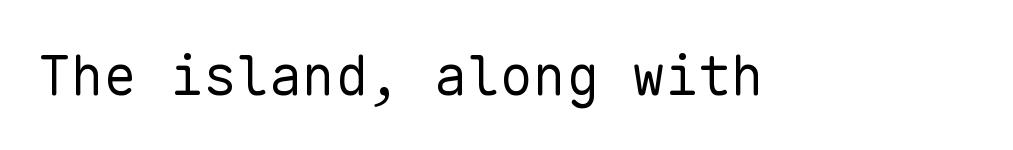
The rendering uses typewriter-style spacing with identical character cells. Notice how the stems are strictly vertical — no italics here. This rendering employs a face without finishing strokes, i.e., a sans-serif. Descenders hang freely into open space. The passage shown is not bold in any degree. The letterforms sit shoulder to shoulder at normal distance.
